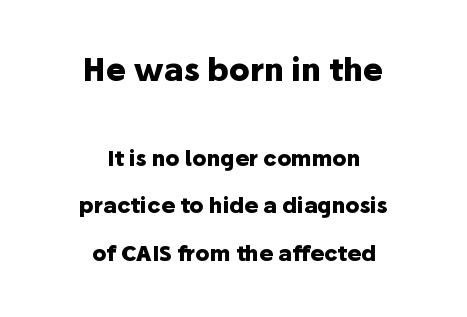
Is this a fixed-width face? No — the glyphs have proportional, varying widths. The baseline area is clear. These lines stand farther apart than default settings would place them. Is this a sans? Yes — the strokes have no serifs.
